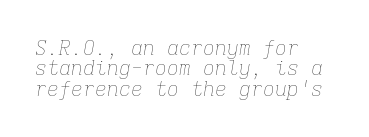
Q: Is the text bold? A: No.
Q: Is the text italic (slanted)? A: Yes, it leans right by about 9 degrees.
Q: Is the text underlined? A: No.
Q: How is the paragraph aligned? A: Left-aligned.
Q: Is the spacing between letters normal or unusually wide? A: Normal.
Q: Is the spacing between lines tight, normal or loose? A: Tight.
